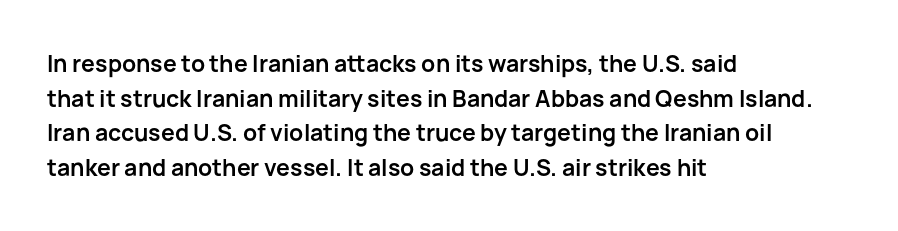
Q: Is the text bold? A: Yes.
Q: Is the text italic (slanted)? A: No, it is upright.
Q: Is the text underlined? A: No.
Q: How is the paragraph aligned? A: Left-aligned.
Q: Is the spacing between letters normal or unusually wide? A: Normal.
Q: Is the spacing between lines tight, normal or loose? A: Normal.
